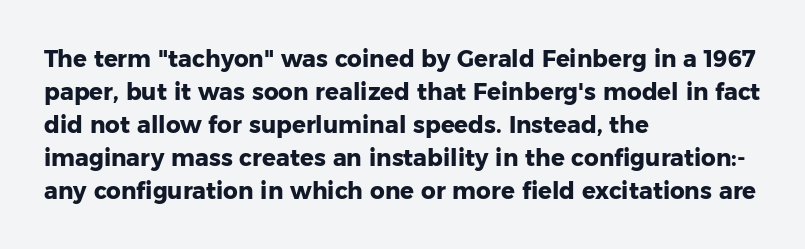
The gaps between neighbouring characters are ordinary and unremarkable. A dark, heavy texture on the line: the type is bold. Leftover space on each line is placed entirely after the last word. Reading down the column, the eye jumps a familiar distance to each next line. This is the regular roman posture of the typeface.
